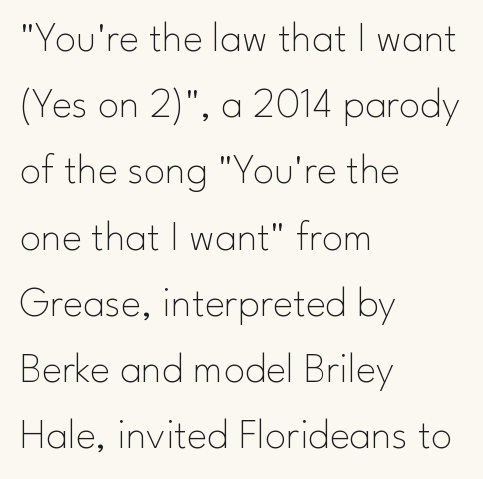
{"serif": "no", "italic": "no", "bold": "no", "weight": "thin", "width": "normal", "stroke_contrast": "low", "x_height": "small", "monospaced": "no", "underline": "no", "align": "left", "line_spacing": "normal", "line_spacing_ratio": 1.54, "letter_spacing": "normal", "letter_spacing_em": 0.0, "glyph_px": 43}
